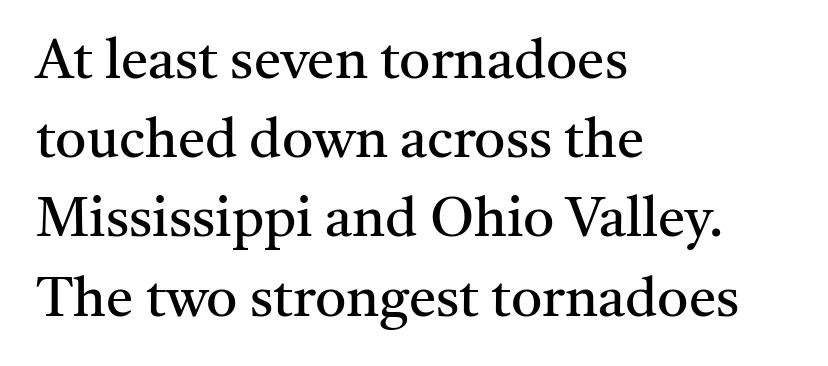
Q: Is the text bold? A: No.
Q: Is the text italic (slanted)? A: No, it is upright.
Q: Is the typeface a serif or a sans-serif typeface? A: Serif.
Q: Is the text underlined? A: No.
Q: How is the paragraph aligned? A: Left-aligned.
Q: Is the spacing between letters normal or unusually wide? A: Normal.
Q: Is the spacing between lines tight, normal or loose? A: Normal.
Q: Width (condensed, normal, or wide)? A: Normal.
Q: Stroke contrast? A: Medium.
Q: x-height? A: Medium.
Q: Monospaced? A: No.
